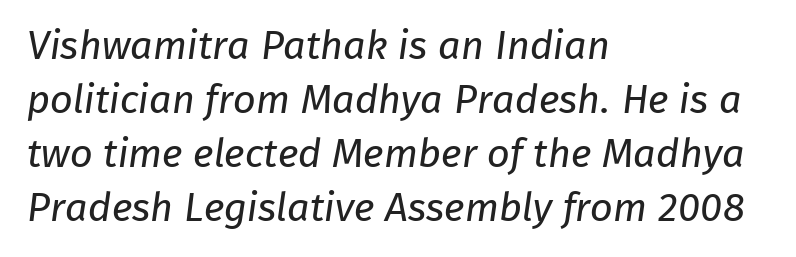
Q: Is the text bold? A: No.
Q: Is the typeface a serif or a sans-serif typeface? A: Sans-serif.
Q: Is the text underlined? A: No.
Q: How is the paragraph aligned? A: Left-aligned.
Q: Is the spacing between letters normal or unusually wide? A: Normal.
Q: Is the spacing between lines tight, normal or loose? A: Normal.
Q: Width (condensed, normal, or wide)? A: Normal.
Q: Stroke contrast? A: Low.
Q: x-height? A: Medium.
Q: Monospaced? A: No.
